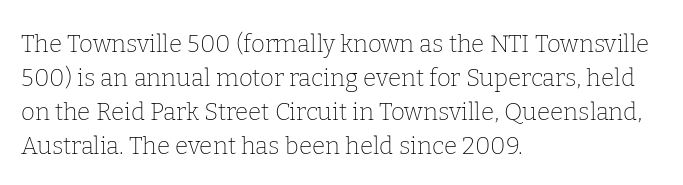
Q: Is the text bold? A: No.
Q: Is the text italic (slanted)? A: No, it is upright.
Q: Is the text underlined? A: No.
Q: How is the paragraph aligned? A: Left-aligned.
Q: Is the spacing between letters normal or unusually wide? A: Normal.
Q: Is the spacing between lines tight, normal or loose? A: Normal.
